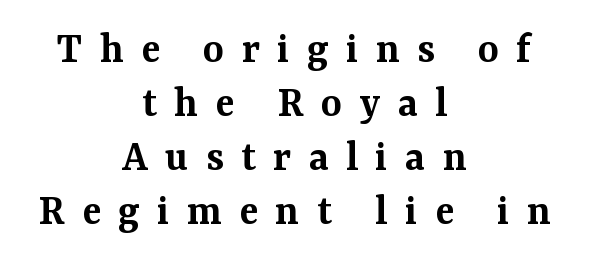
{"serif": "yes", "italic": "no", "bold": "semi", "weight": "semibold", "width": "normal", "stroke_contrast": "medium", "x_height": "medium", "monospaced": "no", "underline": "no", "align": "center", "line_spacing_ratio": 1.2, "letter_spacing": "wide", "letter_spacing_em": 0.38, "glyph_px": 45}
